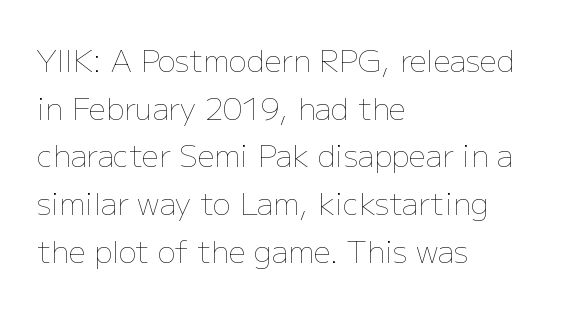
{"italic": "no", "bold": "no", "weight": "thin", "width": "normal", "stroke_contrast": "low", "x_height": "medium", "monospaced": "no", "underline": "no", "align": "left", "line_spacing": "normal", "line_spacing_ratio": 1.59, "letter_spacing": "normal", "letter_spacing_em": 0.0, "glyph_px": 30}
